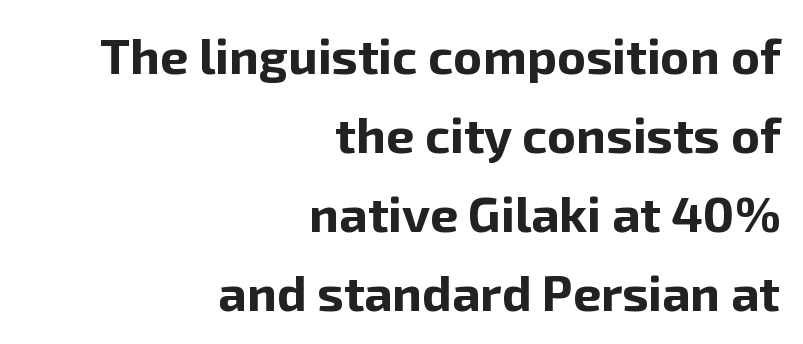
Q: Is the text bold? A: Yes.
Q: Is the text italic (slanted)? A: No, it is upright.
Q: Is the typeface a serif or a sans-serif typeface? A: Sans-serif.
Q: Is the text underlined? A: No.
Q: How is the paragraph aligned? A: Right-aligned.
Q: Is the spacing between letters normal or unusually wide? A: Normal.
Q: Is the spacing between lines tight, normal or loose? A: Normal.
Q: Width (condensed, normal, or wide)? A: Normal.
Q: Stroke contrast? A: Low.
Q: x-height? A: Medium.
Q: Monospaced? A: No.
